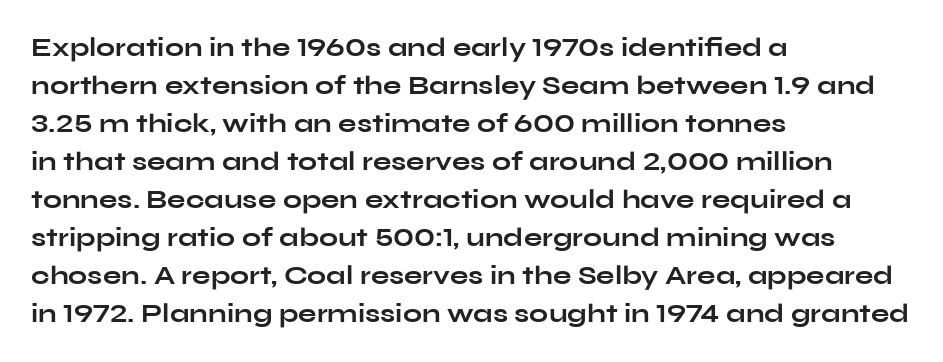
Q: Is the text bold? A: Yes.
Q: Is the text italic (slanted)? A: No, it is upright.
Q: Is the text underlined? A: No.
Q: How is the paragraph aligned? A: Left-aligned.
Q: Is the spacing between letters normal or unusually wide? A: Normal.
Q: Is the spacing between lines tight, normal or loose? A: Normal.
